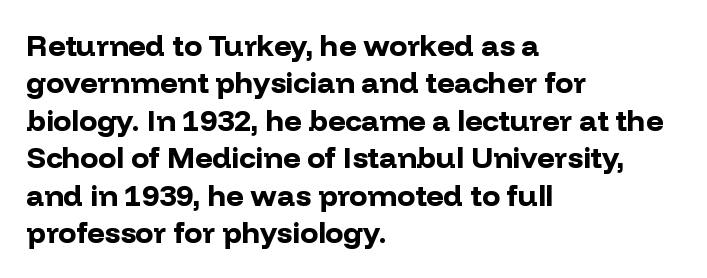
No extra tracking has been applied to these lines. Quick note: not italic, upright. Students, this is bold: see how much ink each stroke carries. Glance below the letters and you will spot only blank space. The passage shown is typed in a proportional face where columns would drift.
